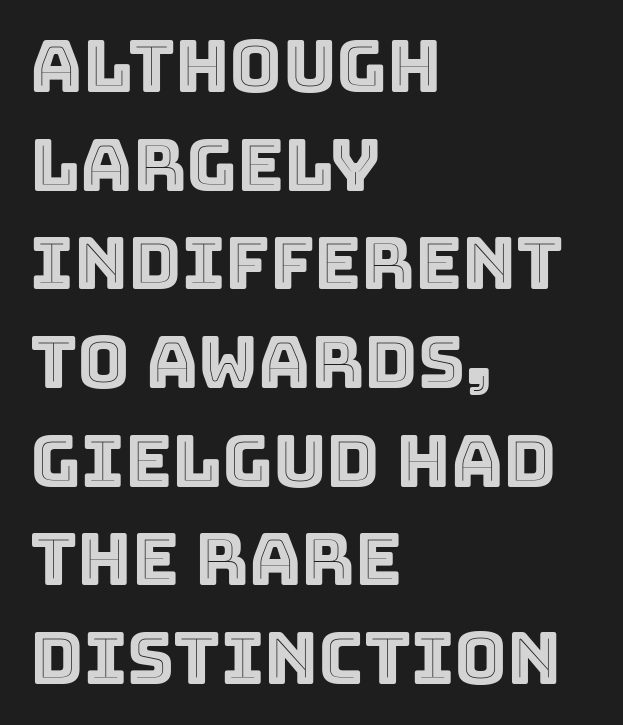
Q: Is the text italic (slanted)? A: No, it is upright.
Q: Is the text underlined? A: No.
Q: How is the paragraph aligned? A: Left-aligned.
Q: Is the spacing between letters normal or unusually wide? A: Normal.
Q: Is the spacing between lines tight, normal or loose? A: Normal.
Q: Width (condensed, normal, or wide)? A: Normal.
Q: x-height? A: Large.
Q: Monospaced? A: No.
